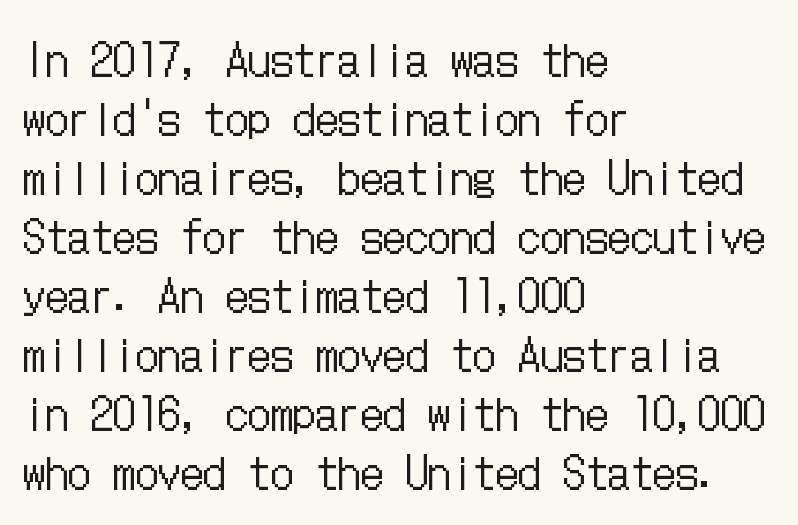
The image shows 45 px regular-weight, condensed type, upright; set left-aligned, normal line spacing (1.31x), normal letter spacing, not underlined; low stroke contrast and a medium x-height.
